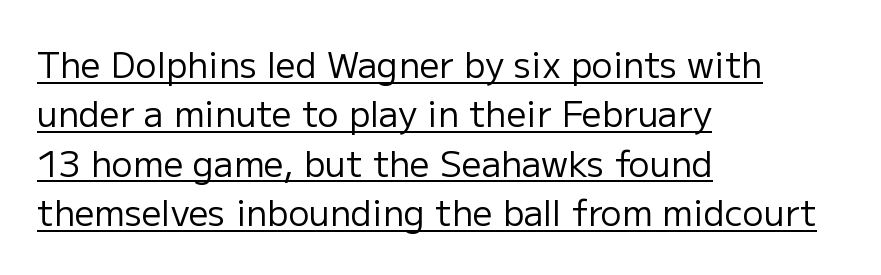
Q: Is the text bold? A: No.
Q: Is the text italic (slanted)? A: No, it is upright.
Q: Is the typeface a serif or a sans-serif typeface? A: Sans-serif.
Q: Is the text underlined? A: Yes.
Q: How is the paragraph aligned? A: Left-aligned.
Q: Is the spacing between letters normal or unusually wide? A: Normal.
Q: Is the spacing between lines tight, normal or loose? A: Normal.
Q: Width (condensed, normal, or wide)? A: Normal.
Q: Stroke contrast? A: Low.
Q: x-height? A: Medium.
Q: Monospaced? A: No.
